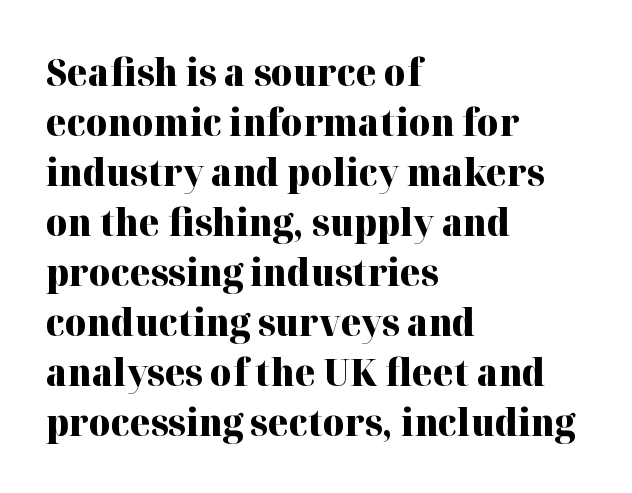
Q: Is the text bold? A: Yes.
Q: Is the text italic (slanted)? A: No, it is upright.
Q: Is the typeface a serif or a sans-serif typeface? A: Serif.
Q: Is the text underlined? A: No.
Q: How is the paragraph aligned? A: Left-aligned.
Q: Is the spacing between letters normal or unusually wide? A: Normal.
Q: Is the spacing between lines tight, normal or loose? A: Normal.
Q: Width (condensed, normal, or wide)? A: Normal.
Q: Stroke contrast? A: High.
Q: x-height? A: Medium.
Q: Monospaced? A: No.
